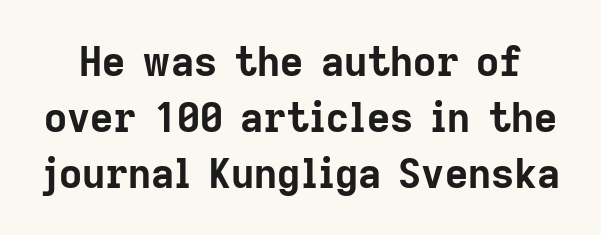
{"serif": "no", "italic": "no", "bold": "yes", "weight": "bold", "width": "normal", "stroke_contrast": "low", "x_height": "medium", "monospaced": "no", "underline": "no", "line_spacing": "normal", "line_spacing_ratio": 1.4, "letter_spacing": "normal", "letter_spacing_em": 0.0, "glyph_px": 40}
